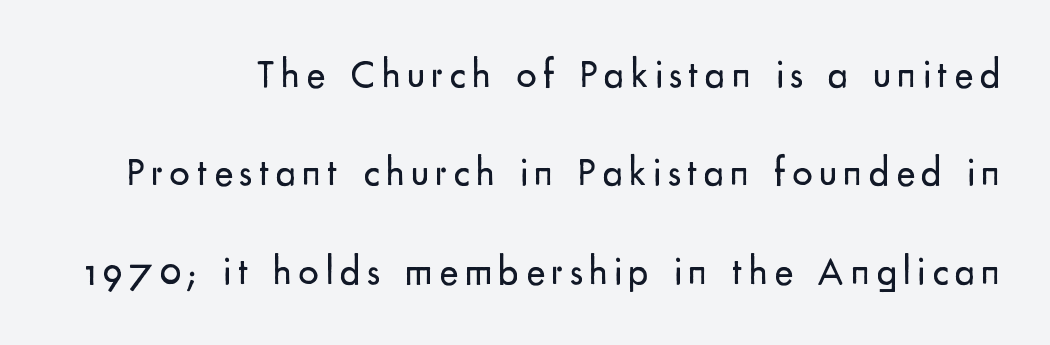
The face looks like a standard text weight, possibly lighter. Designer's note — italics off, roman on. Letterform terminals end flat and unadorned throughout the passage. Vertically, the passage feels expansive, rows floating well apart. The face used here is proportionally spaced, like ordinary book or web type.
